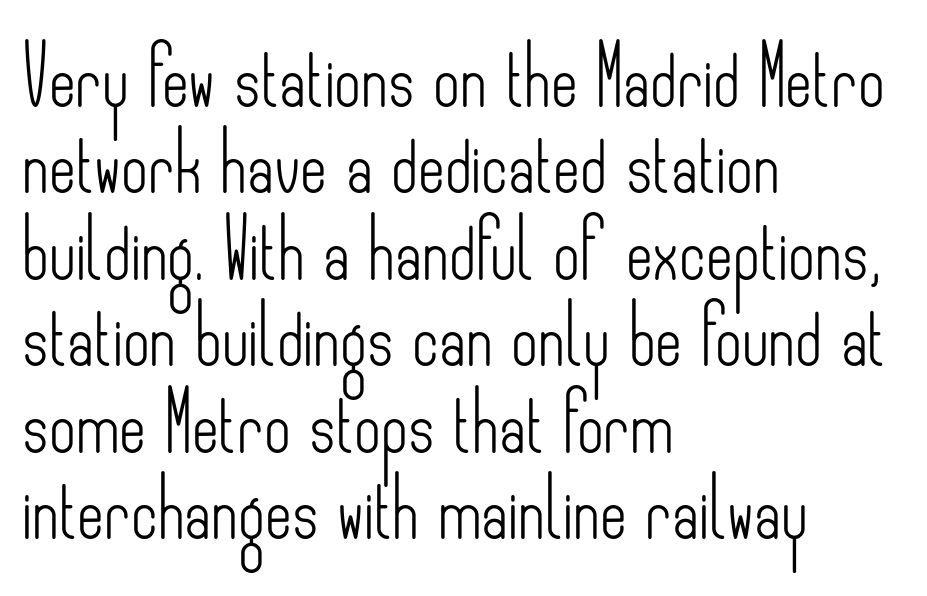
{"serif": "no", "italic": "no", "bold": "no", "weight": "light", "width": "condensed", "stroke_contrast": "low", "x_height": "small", "monospaced": "no", "underline": "no", "align": "left", "line_spacing": "normal", "line_spacing_ratio": 1.49, "letter_spacing": "normal", "letter_spacing_em": 0.0, "glyph_px": 58}
